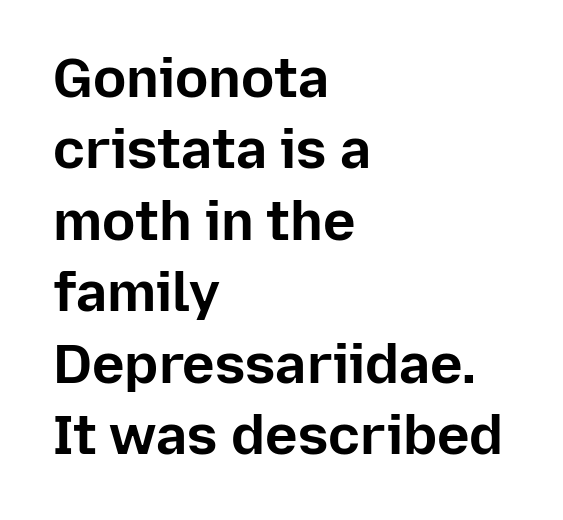
{"serif": "no", "italic": "no", "bold": "yes", "weight": "bold", "width": "normal", "stroke_contrast": "low", "x_height": "medium", "monospaced": "no", "underline": "no", "align": "left", "line_spacing": "normal", "line_spacing_ratio": 1.3, "letter_spacing": "normal", "letter_spacing_em": 0.0, "glyph_px": 55}
